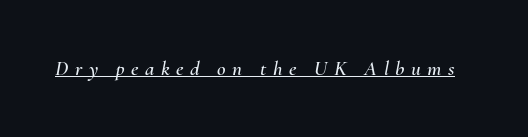
The image shows 21 px text type, italic (leaning right); set unusually wide letter spacing (+0.31 em), underlined.
